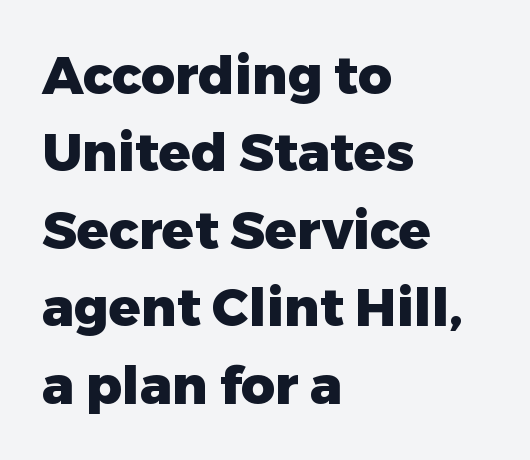
Q: Is the text bold? A: Yes.
Q: Is the text italic (slanted)? A: No, it is upright.
Q: Is the typeface a serif or a sans-serif typeface? A: Sans-serif.
Q: Is the text underlined? A: No.
Q: How is the paragraph aligned? A: Left-aligned.
Q: Is the spacing between letters normal or unusually wide? A: Normal.
Q: Is the spacing between lines tight, normal or loose? A: Normal.
Q: Width (condensed, normal, or wide)? A: Normal.
Q: Stroke contrast? A: Low.
Q: x-height? A: Medium.
Q: Monospaced? A: No.
